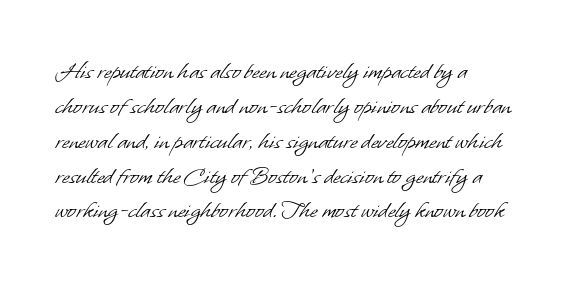
Q: Is the text bold? A: No.
Q: Is the text underlined? A: No.
Q: How is the paragraph aligned? A: Left-aligned.
Q: Is the spacing between letters normal or unusually wide? A: Normal.
Q: Is the spacing between lines tight, normal or loose? A: Normal.
